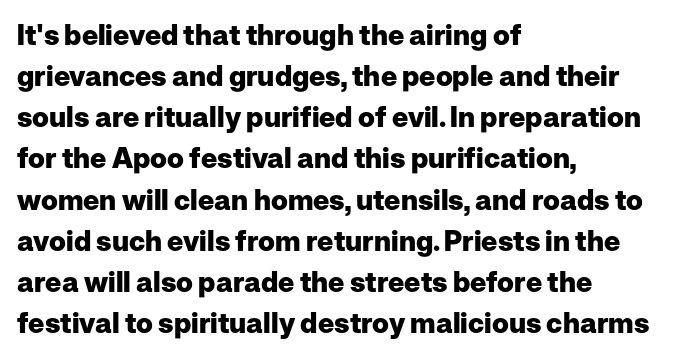
{"serif": "no", "italic": "no", "bold": "yes", "weight": "heavy", "width": "normal", "stroke_contrast": "low", "x_height": "medium", "monospaced": "no", "underline": "no", "align": "left", "line_spacing": "normal", "line_spacing_ratio": 1.47, "letter_spacing": "normal", "letter_spacing_em": 0.0, "glyph_px": 28}
